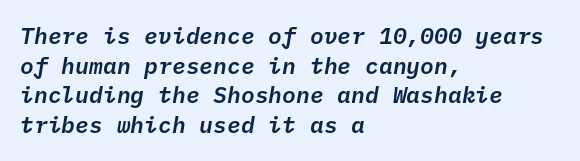
Q: Is the text italic (slanted)? A: Yes, it leans right by about 10 degrees.
Q: Is the text underlined? A: No.
Q: How is the paragraph aligned? A: Left-aligned.
Q: Is the spacing between letters normal or unusually wide? A: Normal.
Q: Is the spacing between lines tight, normal or loose? A: Normal.
